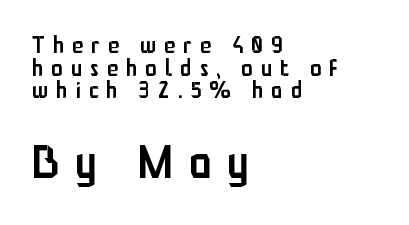
{"serif": "no", "italic": "no", "bold": "semi", "weight": "semibold", "width": "condensed", "stroke_contrast": "low", "x_height": "medium", "monospaced": "no", "underline": "no", "align": "left", "line_spacing": "tight", "line_spacing_ratio": 0.98, "letter_spacing": "wide", "letter_spacing_em": 0.35, "larger_block": "second", "size_ratio": 2.0, "glyph_px": 46}
